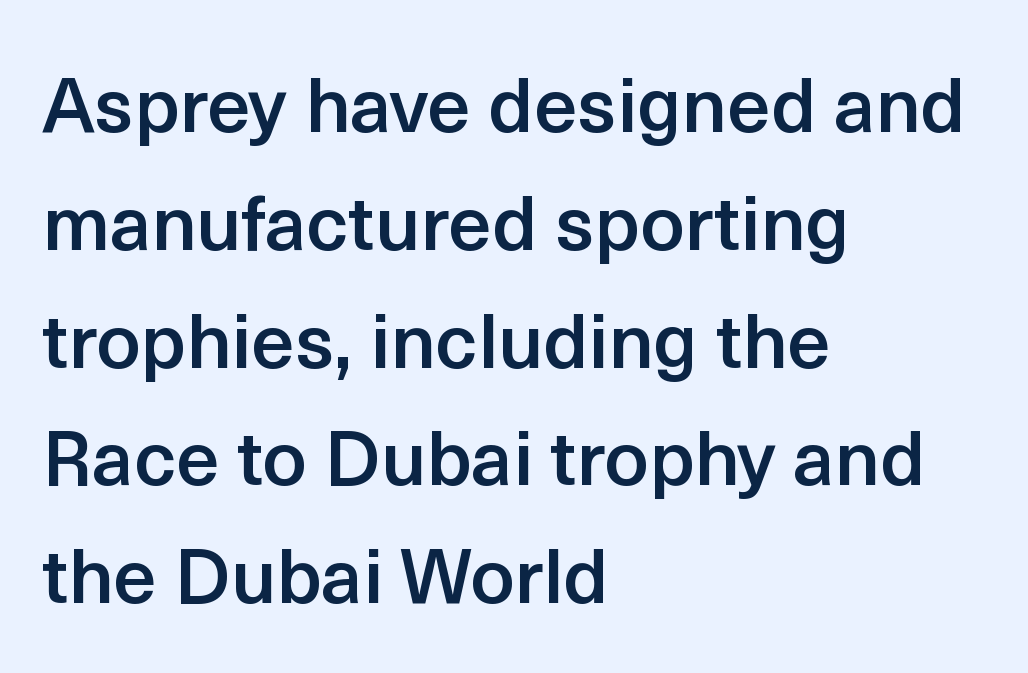
{"serif": "no", "italic": "no", "bold": "semi", "weight": "semibold", "width": "normal", "x_height": "medium", "monospaced": "no", "underline": "no", "align": "left", "line_spacing": "normal", "line_spacing_ratio": 1.53, "letter_spacing": "normal", "letter_spacing_em": 0.0, "glyph_px": 77}
